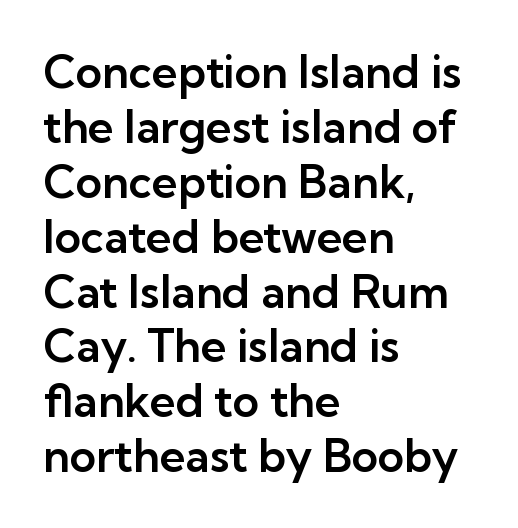
Q: Is the text italic (slanted)? A: No, it is upright.
Q: Is the typeface a serif or a sans-serif typeface? A: Sans-serif.
Q: Is the text underlined? A: No.
Q: How is the paragraph aligned? A: Left-aligned.
Q: Is the spacing between letters normal or unusually wide? A: Normal.
Q: Width (condensed, normal, or wide)? A: Normal.
Q: Stroke contrast? A: Low.
Q: x-height? A: Medium.
Q: Monospaced? A: No.
